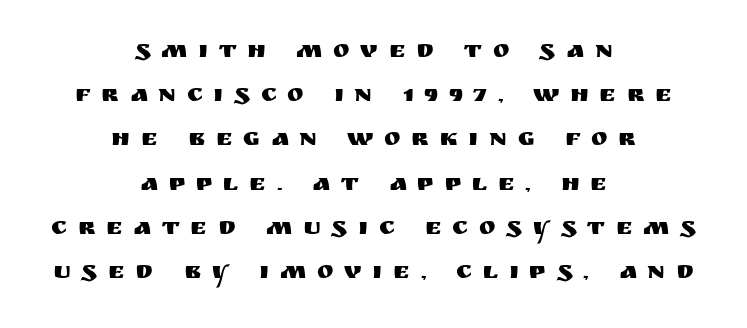
Q: Is the text italic (slanted)? A: No, it is upright.
Q: Is the text underlined? A: No.
Q: How is the paragraph aligned? A: Centered.
Q: Is the spacing between letters normal or unusually wide? A: Unusually wide.
